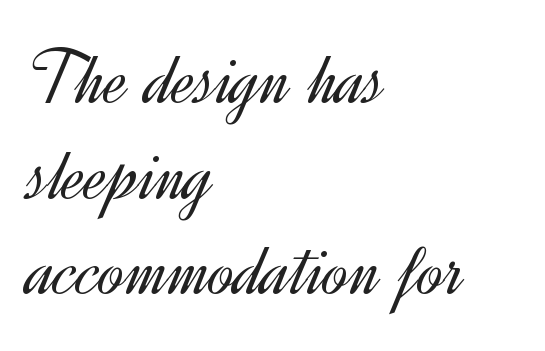
Stroke terminals: plain, sans-serif. The space directly below the letters is spotless. The rag falls on the right side of this text block.
